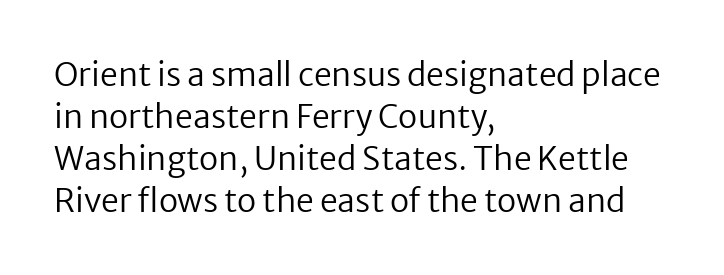
The image shows 32 px regular-weight sans-serif type, upright; set left-aligned, normal line spacing (1.31x), normal letter spacing, not underlined; low stroke contrast and a medium x-height.
